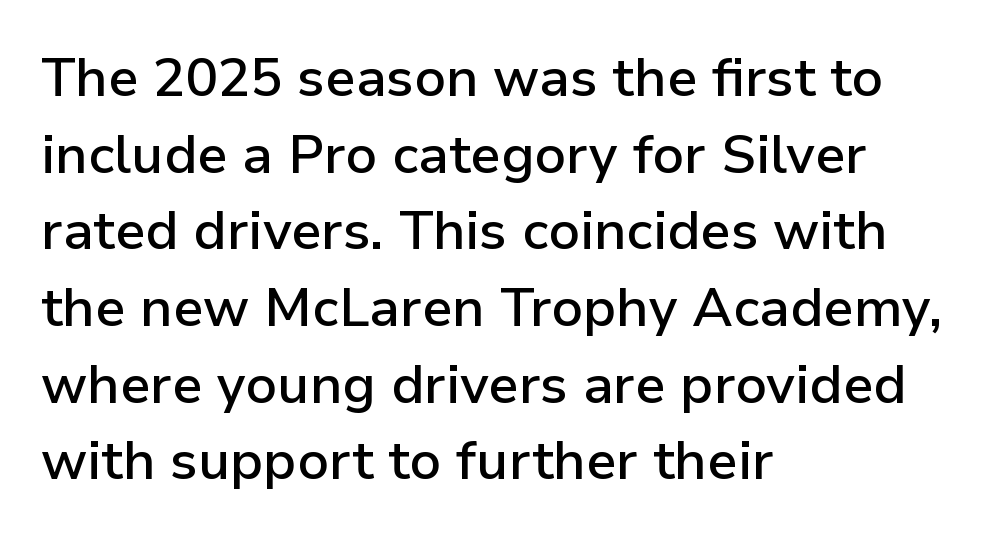
The image shows 54 px semibold sans-serif type, upright; set left-aligned, normal line spacing (1.42x), normal letter spacing, not underlined; low stroke contrast and a medium x-height.
